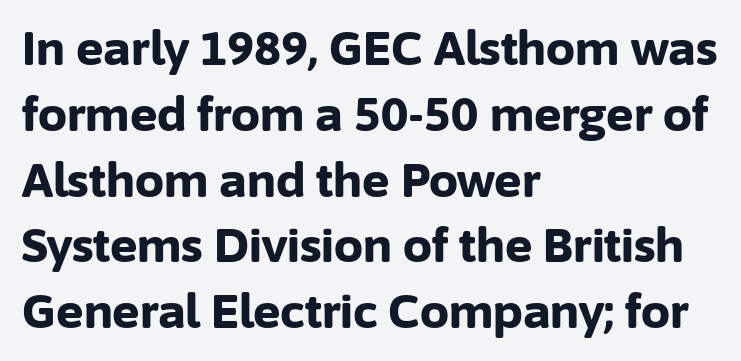
Interline gaps are of average width in this sample. How are the letters spaced? Ordinarily, with no added tracking. The zone under the glyphs is completely vacant. Does the weight exceed regular? Yes, all the way to bold.
